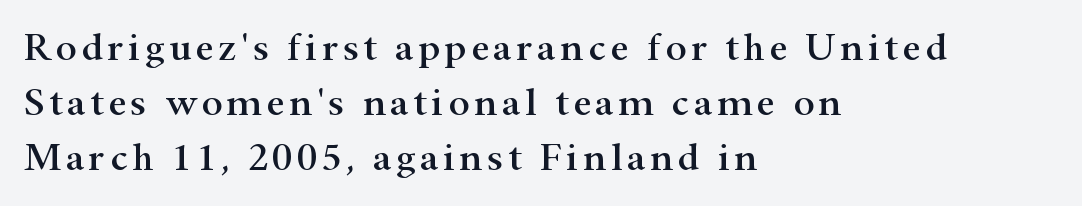
{"serif": "yes", "italic": "no", "width": "wide", "stroke_contrast": "high", "x_height": "small", "monospaced": "no", "underline": "no", "align": "left", "line_spacing": "normal", "line_spacing_ratio": 1.38, "glyph_px": 40}
